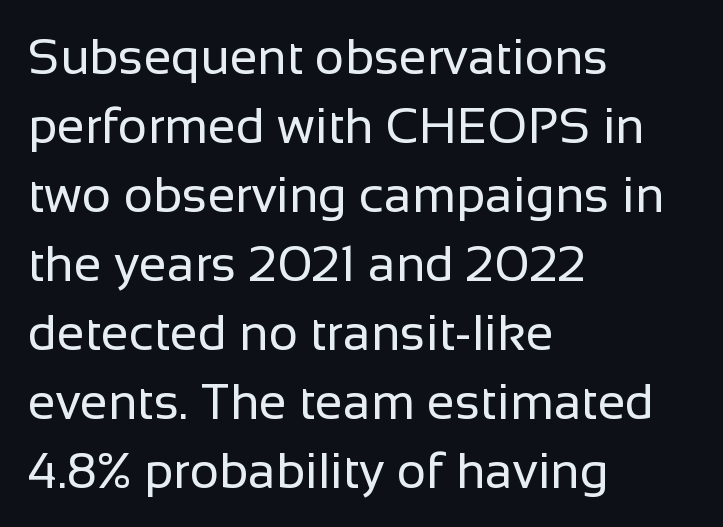
{"serif": "no", "italic": "no", "bold": "no", "weight": "regular", "width": "normal", "stroke_contrast": "low", "x_height": "medium", "monospaced": "no", "underline": "no", "align": "left", "line_spacing": "normal", "line_spacing_ratio": 1.38, "letter_spacing": "normal", "letter_spacing_em": 0.0, "glyph_px": 50}
